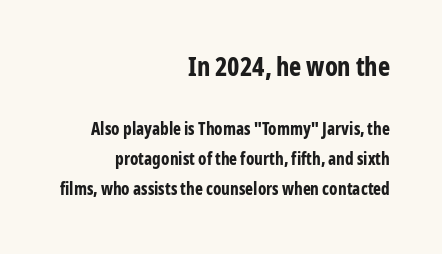
Leftover space on each line is placed entirely before the opening word. This is heavy type, rendered in bold. Reading top to bottom, the characters get smaller at the block break. The face used here is rendered with its standard letterfit. A bare baseline throughout the passage.
